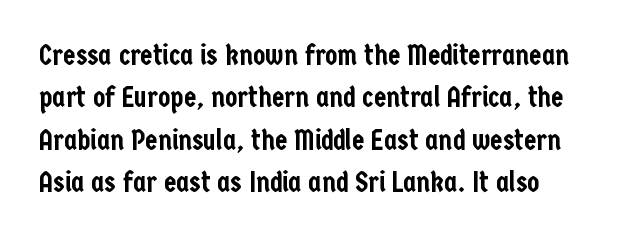
Q: Is the text italic (slanted)? A: No, it is upright.
Q: Is the typeface a serif or a sans-serif typeface? A: Sans-serif.
Q: Is the text underlined? A: No.
Q: How is the paragraph aligned? A: Left-aligned.
Q: Is the spacing between letters normal or unusually wide? A: Normal.
Q: Is the spacing between lines tight, normal or loose? A: Normal.
Q: Width (condensed, normal, or wide)? A: Condensed.
Q: Stroke contrast? A: Low.
Q: x-height? A: Medium.
Q: Monospaced? A: No.
